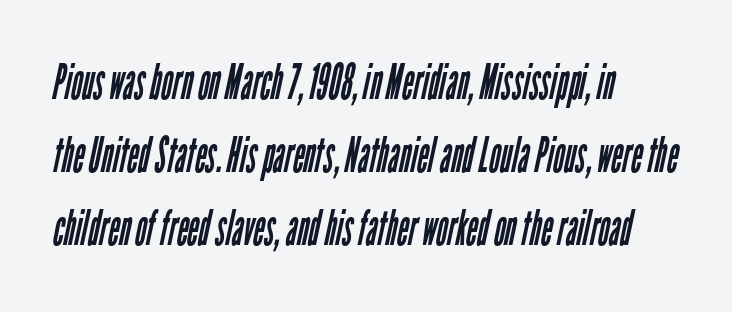
Q: Is the text bold? A: No.
Q: Is the typeface a serif or a sans-serif typeface? A: Sans-serif.
Q: Is the text underlined? A: No.
Q: How is the paragraph aligned? A: Left-aligned.
Q: Is the spacing between letters normal or unusually wide? A: Normal.
Q: Is the spacing between lines tight, normal or loose? A: Normal.
Q: Width (condensed, normal, or wide)? A: Condensed.
Q: Stroke contrast? A: Low.
Q: x-height? A: Medium.
Q: Monospaced? A: No.
